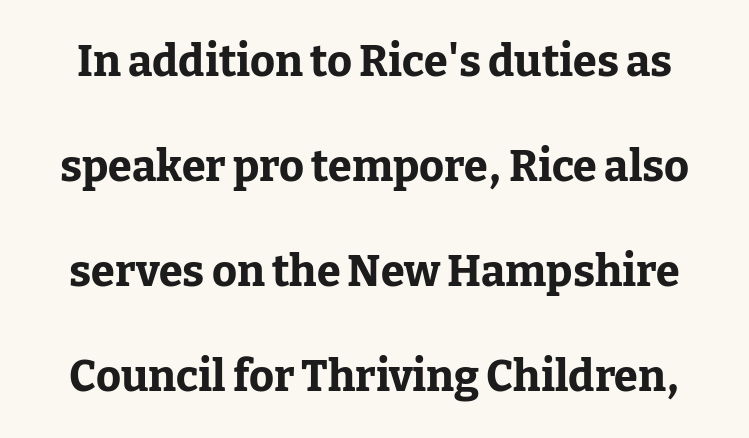
The image shows 43 px bold serif type, upright; set loose line spacing (2.44x), normal letter spacing, not underlined; low stroke contrast and a medium x-height.
